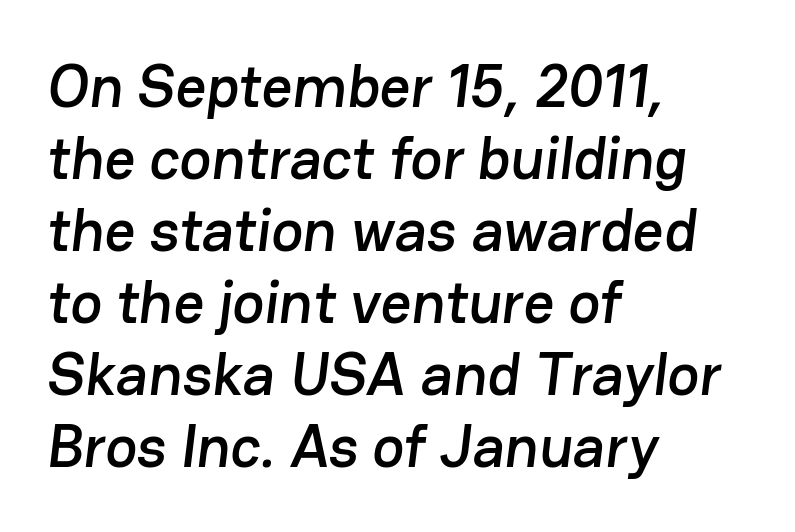
The compositor pushed each line to the left boundary. Only glyphs here, with clear space below each row. No extra tracking has been applied to these lines. The letters advance in unequal steps, a hallmark of proportional type. I'd call this a sans setting — the letters go barefoot.
